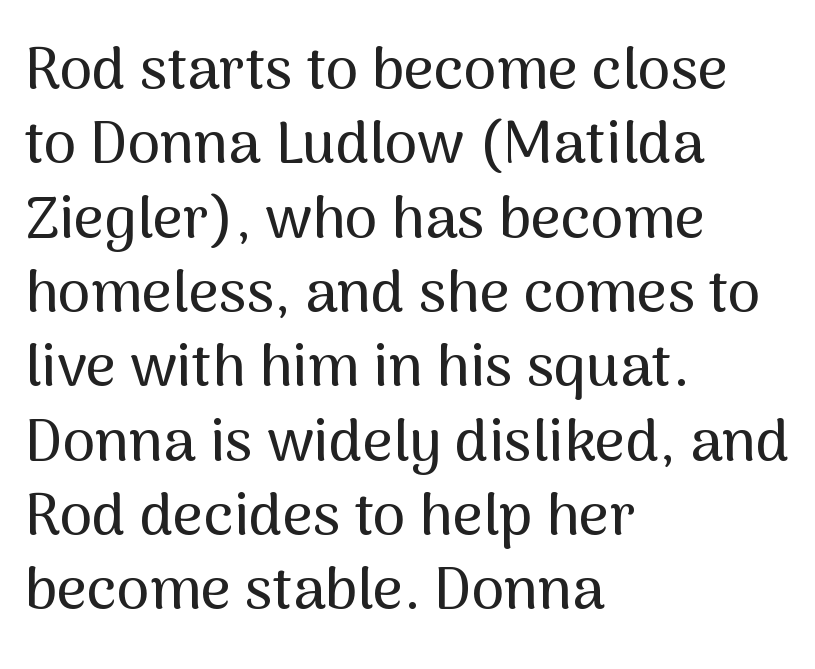
Does extra space separate the letters? No, they use regular spacing. Designer's note — italics off, roman on. Notice how descenders clear the ascenders below comfortably — that's standard leading. Character widths vary here, with narrow letters taking less room than wide ones. This rendering employs a face without finishing strokes, i.e., a sans-serif.
